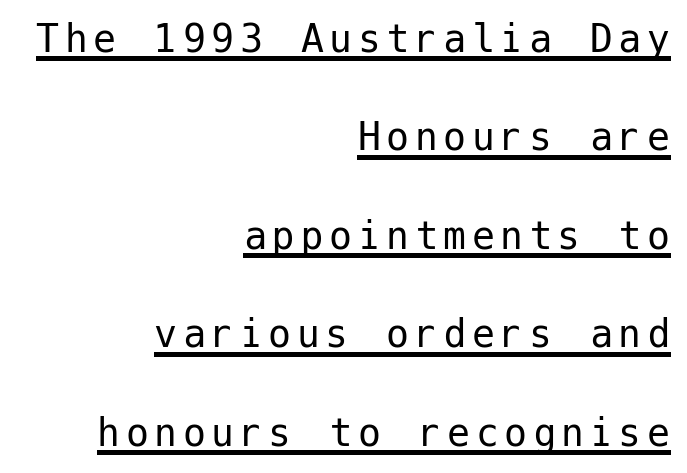
{"serif": "no", "italic": "no", "bold": "no", "weight": "regular", "width": "normal", "stroke_contrast": "low", "x_height": "medium", "underline": "yes", "align": "right", "line_spacing": "loose", "line_spacing_ratio": 2.14, "glyph_px": 46}
